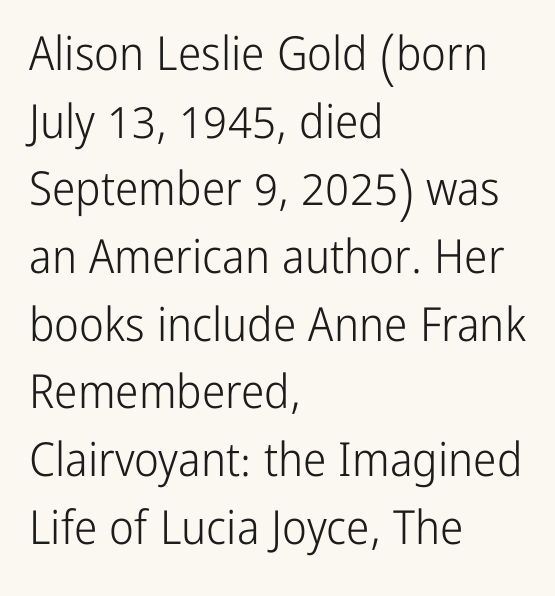
Weight: in the light-to-regular range. You could not count columns in this text — the font is proportionally spaced. Descender tails drop into unmarked territory. Nothing sits at the stroke ends, so this counts as sans-serif.
